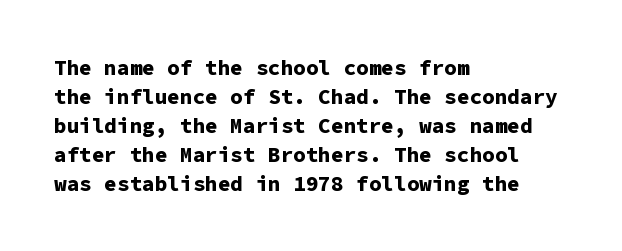
The image shows 21 px bold type, upright; set left-aligned, normal line spacing (1.38x), normal letter spacing, not underlined.
